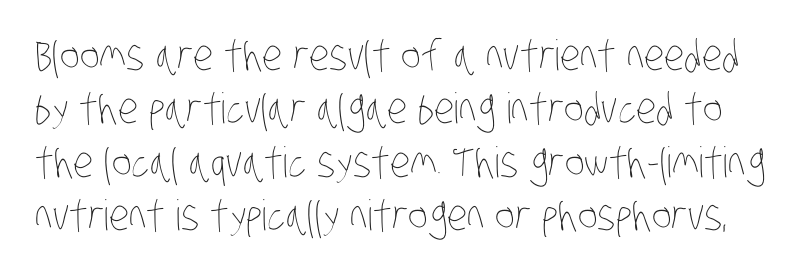
Q: Is the text bold? A: No.
Q: Is the text underlined? A: No.
Q: Is the spacing between letters normal or unusually wide? A: Normal.
Q: Is the spacing between lines tight, normal or loose? A: Normal.
Q: Width (condensed, normal, or wide)? A: Condensed.
Q: Stroke contrast? A: Low.
Q: x-height? A: Large.
Q: Monospaced? A: No.
